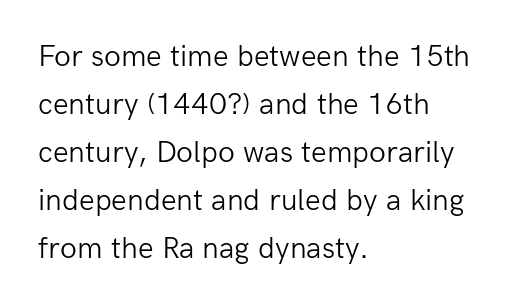
The image shows 31 px light sans-serif type, upright; set left-aligned, normal line spacing (1.55x), normal letter spacing, not underlined; low stroke contrast and a medium x-height.
